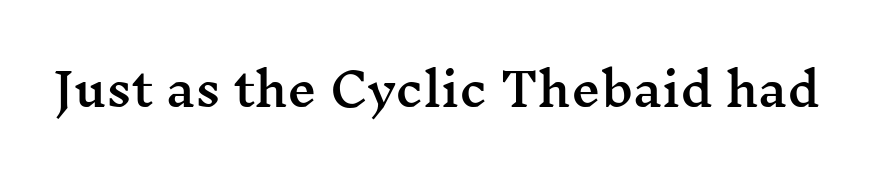
Here the designer chose a conventional face with non-uniform glyph widths. Compared with typical body copy, the letter spacing here is the same. The zone under the glyphs is completely vacant. Stroke terminals: seriffed. It's the straight-up-and-down kind of type.
